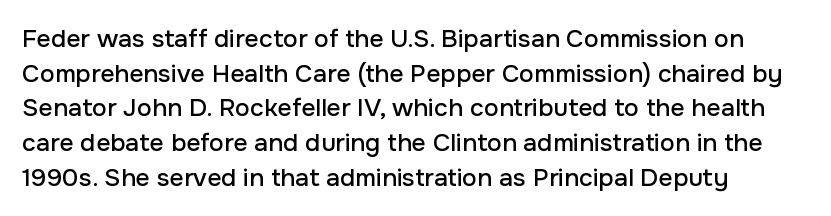
Q: Is the text italic (slanted)? A: No, it is upright.
Q: Is the text underlined? A: No.
Q: How is the paragraph aligned? A: Left-aligned.
Q: Is the spacing between letters normal or unusually wide? A: Normal.
Q: Is the spacing between lines tight, normal or loose? A: Normal.
